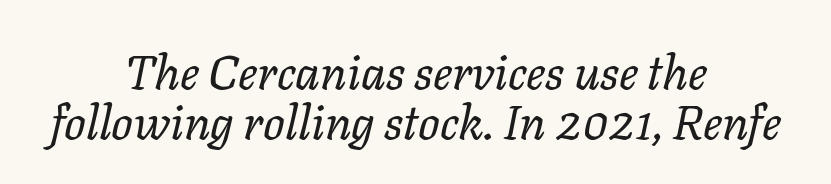
Q: Is the text bold? A: No.
Q: Is the text italic (slanted)? A: Yes, it leans right by about 11 degrees.
Q: Is the text underlined? A: No.
Q: How is the paragraph aligned? A: Centered.
Q: Is the spacing between letters normal or unusually wide? A: Normal.
Q: Is the spacing between lines tight, normal or loose? A: Tight.
Q: Width (condensed, normal, or wide)? A: Normal.
Q: Stroke contrast? A: Low.
Q: x-height? A: Medium.
Q: Monospaced? A: No.
